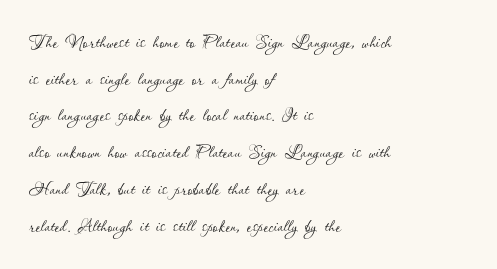
Q: Is the text bold? A: No.
Q: Is the text italic (slanted)? A: Yes.
Q: Is the text underlined? A: No.
Q: How is the paragraph aligned? A: Left-aligned.
Q: Is the spacing between letters normal or unusually wide? A: Normal.
Q: Is the spacing between lines tight, normal or loose? A: Normal.
